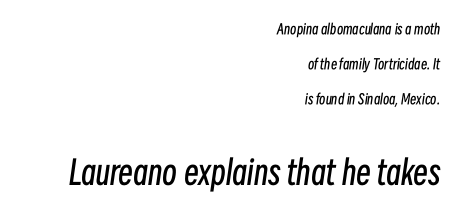
Q: Is the text bold? A: No.
Q: Is the text italic (slanted)? A: Yes, it leans right by about 8 degrees.
Q: Is the text underlined? A: No.
Q: How is the paragraph aligned? A: Right-aligned.
Q: Is the spacing between letters normal or unusually wide? A: Normal.
Q: Is the spacing between lines tight, normal or loose? A: Loose.
Q: Which block of text is set in a larger size, the first (top) or the second (bottom)? A: The second (bottom) one.
Q: Width (condensed, normal, or wide)? A: Condensed.
Q: Stroke contrast? A: Low.
Q: x-height? A: Medium.
Q: Monospaced? A: No.
